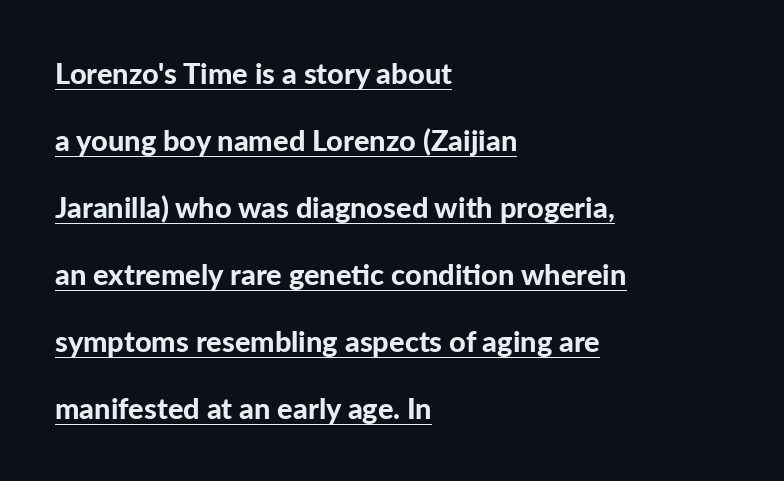
Q: Is the text bold? A: Yes.
Q: Is the text italic (slanted)? A: No, it is upright.
Q: Is the typeface a serif or a sans-serif typeface? A: Sans-serif.
Q: Is the text underlined? A: Yes.
Q: How is the paragraph aligned? A: Left-aligned.
Q: Is the spacing between letters normal or unusually wide? A: Normal.
Q: Is the spacing between lines tight, normal or loose? A: Loose.
Q: Width (condensed, normal, or wide)? A: Normal.
Q: Stroke contrast? A: Low.
Q: x-height? A: Medium.
Q: Monospaced? A: No.
